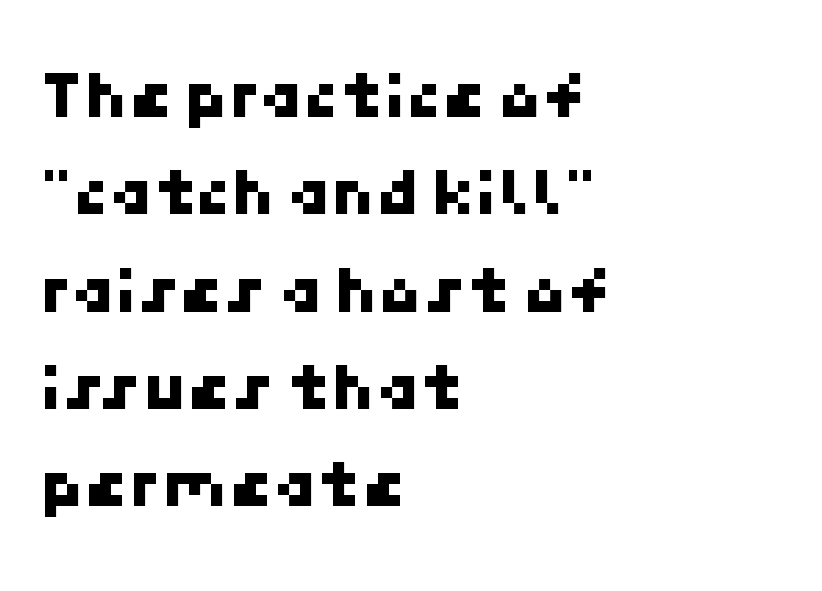
Does the type have serifs? No, each stem ends abruptly. A student would call this left alignment; a typographer would say flush left, rag right. Evenly set lines give the paragraph a standard silhouette. Rule under the text: the space is simply empty. Standard letterfit; no display-style spreading of the glyphs.
